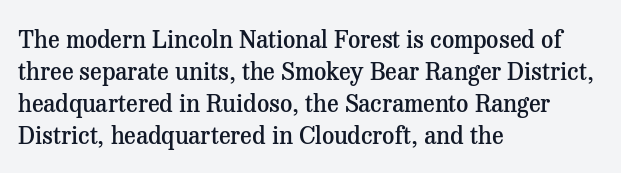
Q: Is the text bold? A: Semi-bold.
Q: Is the text italic (slanted)? A: No, it is upright.
Q: Is the text underlined? A: No.
Q: How is the paragraph aligned? A: Left-aligned.
Q: Is the spacing between letters normal or unusually wide? A: Normal.
Q: Is the spacing between lines tight, normal or loose? A: Normal.
